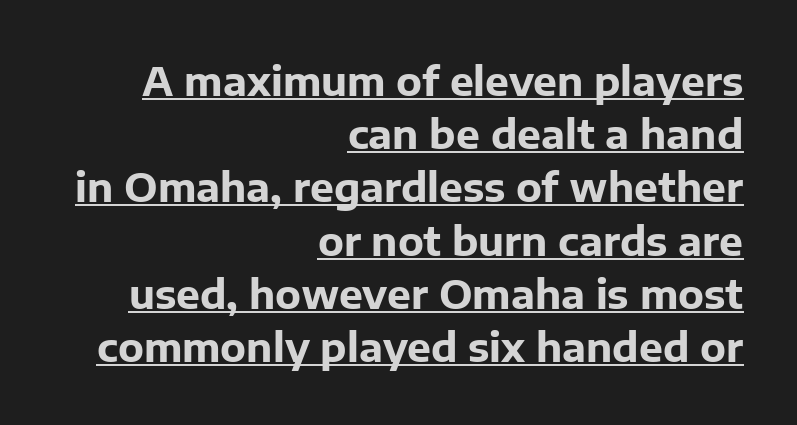
Q: Is the text bold? A: Yes.
Q: Is the text italic (slanted)? A: No, it is upright.
Q: Is the typeface a serif or a sans-serif typeface? A: Sans-serif.
Q: Is the text underlined? A: Yes.
Q: How is the paragraph aligned? A: Right-aligned.
Q: Is the spacing between letters normal or unusually wide? A: Normal.
Q: Is the spacing between lines tight, normal or loose? A: Normal.
Q: Width (condensed, normal, or wide)? A: Normal.
Q: Stroke contrast? A: Low.
Q: x-height? A: Medium.
Q: Monospaced? A: No.
